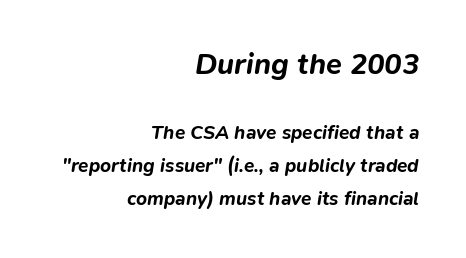
The strokes are fattened all the way to bold. The upper block of text is set noticeably larger than the block beneath it. Spacing verdict: proportional, widths tailored to each character. Where is the straight margin? On the right.
